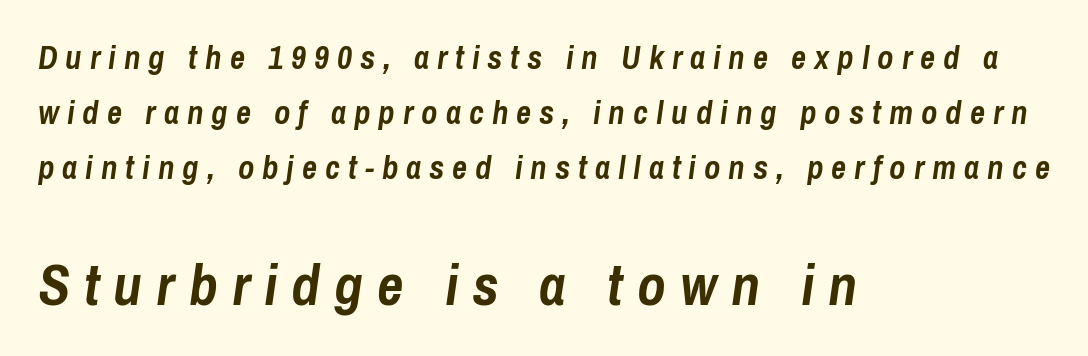
Q: Is the text bold? A: Yes.
Q: Is the text italic (slanted)? A: Yes, it leans right by about 8 degrees.
Q: Is the text underlined? A: No.
Q: How is the paragraph aligned? A: Left-aligned.
Q: Is the spacing between letters normal or unusually wide? A: Unusually wide.
Q: Is the spacing between lines tight, normal or loose? A: Normal.
Q: Which block of text is set in a larger size, the first (top) or the second (bottom)? A: The second (bottom) one.
Q: Width (condensed, normal, or wide)? A: Condensed.
Q: Stroke contrast? A: Low.
Q: x-height? A: Medium.
Q: Monospaced? A: No.
